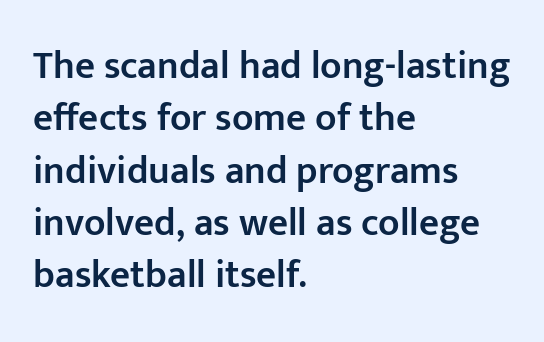
The image shows 39 px semibold sans-serif type, upright; set left-aligned, normal line spacing (1.34x), normal letter spacing, not underlined; low stroke contrast and a medium x-height.
